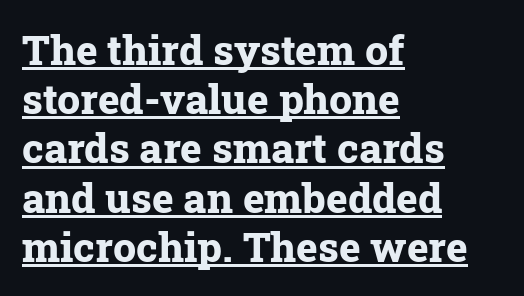
Q: Is the text bold? A: Yes.
Q: Is the text italic (slanted)? A: No, it is upright.
Q: Is the typeface a serif or a sans-serif typeface? A: Serif.
Q: Is the text underlined? A: Yes.
Q: How is the paragraph aligned? A: Left-aligned.
Q: Is the spacing between letters normal or unusually wide? A: Normal.
Q: Width (condensed, normal, or wide)? A: Normal.
Q: Stroke contrast? A: Low.
Q: x-height? A: Medium.
Q: Monospaced? A: No.
